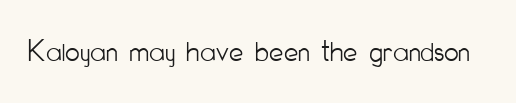
{"serif": "no", "italic": "no", "bold": "no", "weight": "light", "width": "condensed", "stroke_contrast": "low", "x_height": "small", "monospaced": "no", "underline": "no", "letter_spacing": "normal", "letter_spacing_em": 0.0, "glyph_px": 32}
